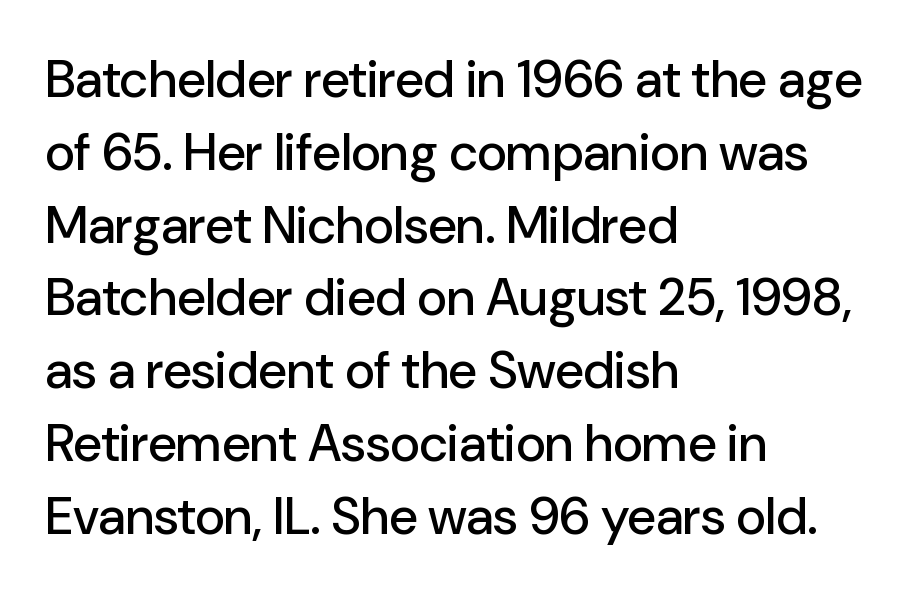
The image shows 52 px sans-serif type, upright; set left-aligned, normal line spacing (1.4x), normal letter spacing, not underlined; low stroke contrast and a medium x-height.
